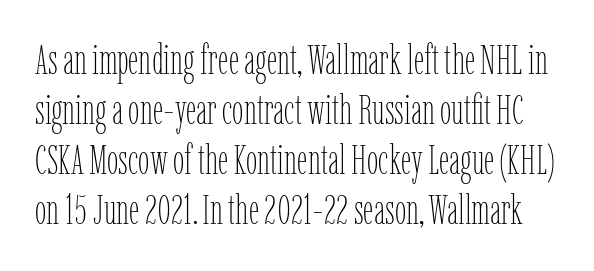
The image shows 41 px thin, condensed type, upright; set line spacing 1.22x, normal letter spacing, not underlined; low stroke contrast and a medium x-height.
